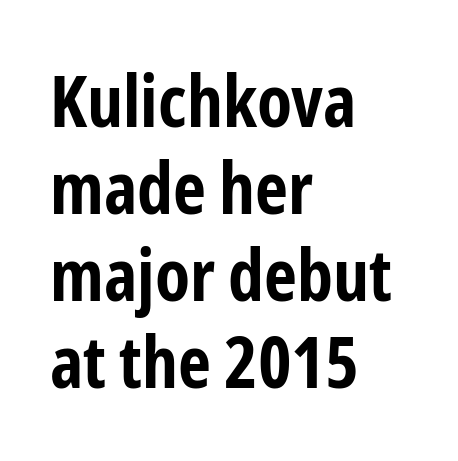
The image shows 72 px bold, condensed sans-serif type, upright; set left-aligned, line spacing 1.21x, normal letter spacing, not underlined; low stroke contrast and a medium x-height.
